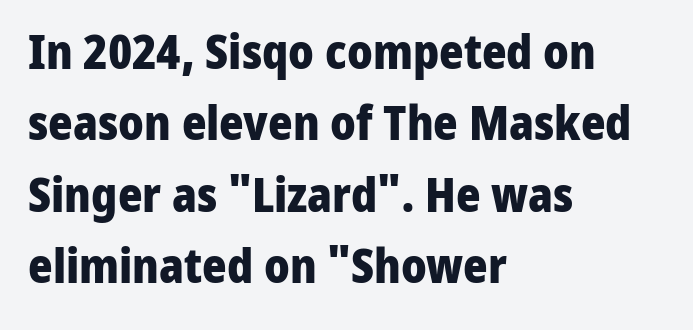
Q: Is the text bold? A: Yes.
Q: Is the text italic (slanted)? A: No, it is upright.
Q: Is the typeface a serif or a sans-serif typeface? A: Sans-serif.
Q: Is the text underlined? A: No.
Q: How is the paragraph aligned? A: Left-aligned.
Q: Is the spacing between letters normal or unusually wide? A: Normal.
Q: Is the spacing between lines tight, normal or loose? A: Normal.
Q: Width (condensed, normal, or wide)? A: Normal.
Q: Stroke contrast? A: Low.
Q: x-height? A: Medium.
Q: Monospaced? A: No.
